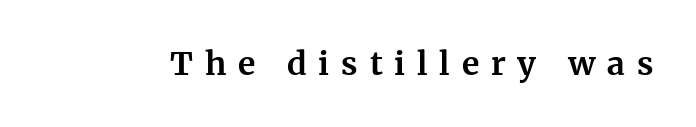
The image shows 32 px bold serif type, upright; set unusually wide letter spacing (+0.37 em), not underlined; medium stroke contrast and a medium x-height.
